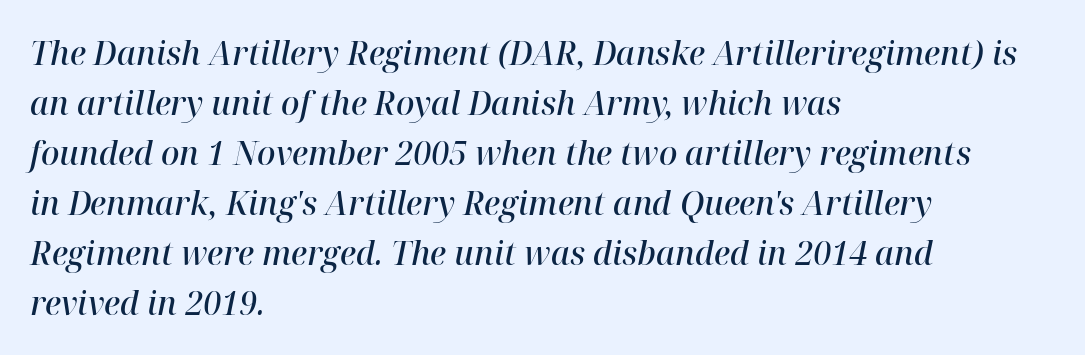
Underline: absent. This is serif lettering, the kind often seen in printed books. The ragged edge is on the right, which tells us the setting is flush left. The axis of the letterforms is tilted away from vertical. Semibold letterforms, between regular and bold.
